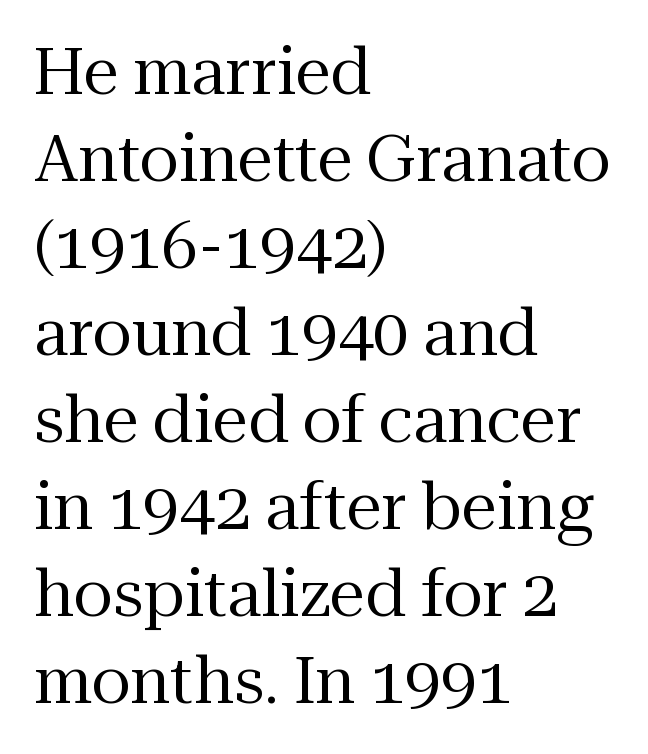
Nothing heavy about these letters — not bold at all. Yep, those are serifs on the letters. Letters rest on an invisible, unmarked baseline. Is the letter spacing exaggerated? No — it looks like the ordinary default. This sample has the flowing, uneven cadence of proportional lettering.
